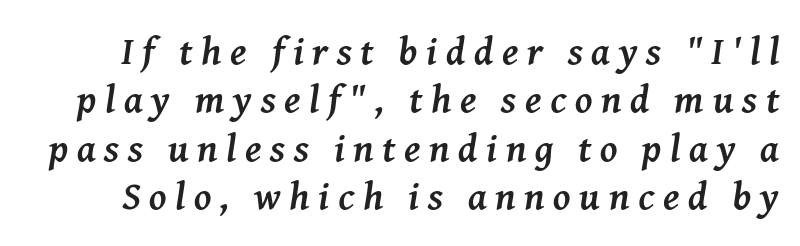
The rendering applies a slant to the glyphs. Spacing verdict: proportional, widths tailored to each character. What kind of face is this? One with serifs. No word sits above an underline. The line texture is sparse and dotted thanks to wide tracking. Strong, thick strokes mark this as bold type.
